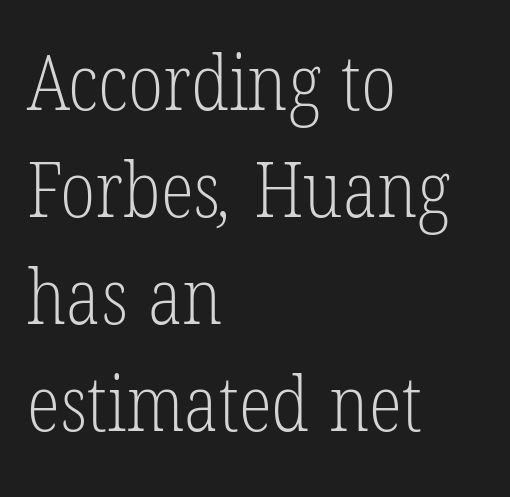
Horizontally, the lines are justified to the leading edge only. The rendering shows small feet on the letterforms — a serif design. Interline gaps are of average width in this sample. The tracking reads as untouched default to a designer's eye.
